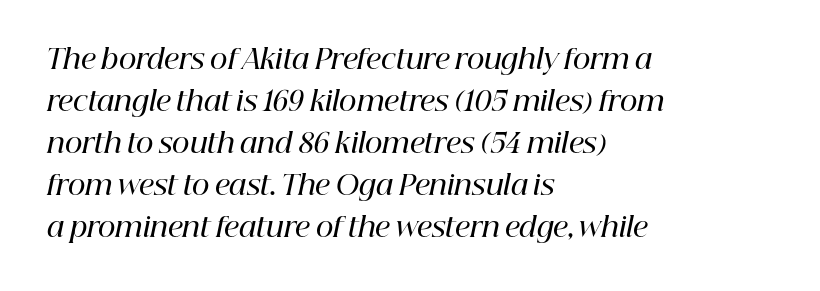
Q: Is the text bold? A: Semi-bold.
Q: Is the text italic (slanted)? A: Yes, it leans right by about 12 degrees.
Q: Is the text underlined? A: No.
Q: How is the paragraph aligned? A: Left-aligned.
Q: Is the spacing between letters normal or unusually wide? A: Normal.
Q: Is the spacing between lines tight, normal or loose? A: Normal.
